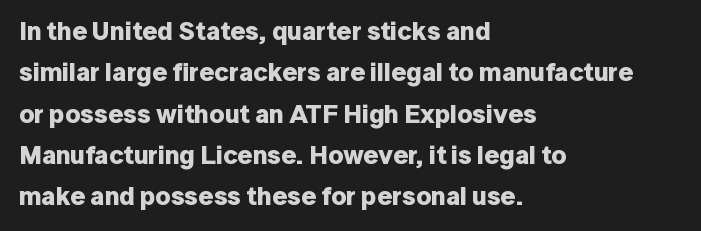
Descenders are the only things crossing below the line. Honestly, the row spacing looks completely unremarkable. The font is running at its bold setting. Inter-character spacing is left at the font's built-in metrics. Vertical strokes here are truly vertical.
